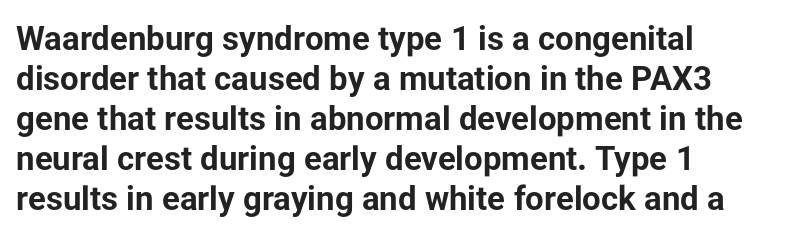
{"serif": "no", "italic": "no", "bold": "yes", "weight": "bold", "width": "normal", "stroke_contrast": "low", "x_height": "medium", "monospaced": "no", "underline": "no", "align": "left", "line_spacing_ratio": 1.21, "letter_spacing": "normal", "letter_spacing_em": 0.0, "glyph_px": 33}
